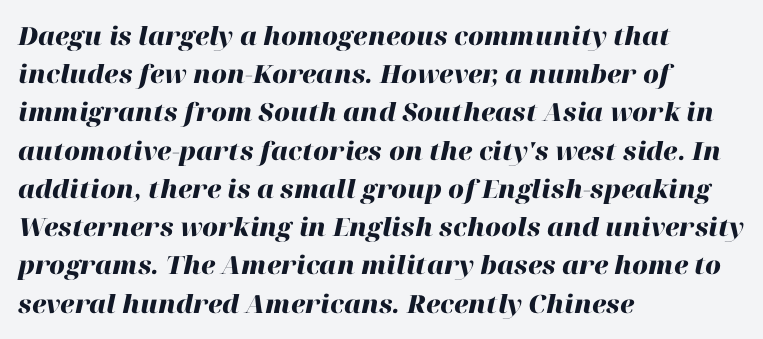
{"italic": "yes", "lean": "right", "slant_degrees": 12, "bold": "yes", "underline": "no", "align": "left", "line_spacing": "normal", "line_spacing_ratio": 1.53, "letter_spacing": "normal", "letter_spacing_em": 0.0, "glyph_px": 25}
